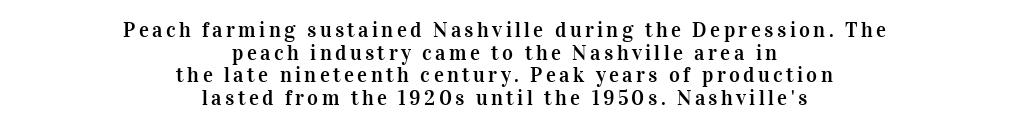
{"italic": "no", "underline": "no", "align": "center", "line_spacing": "tight", "line_spacing_ratio": 1.08, "glyph_px": 21}
